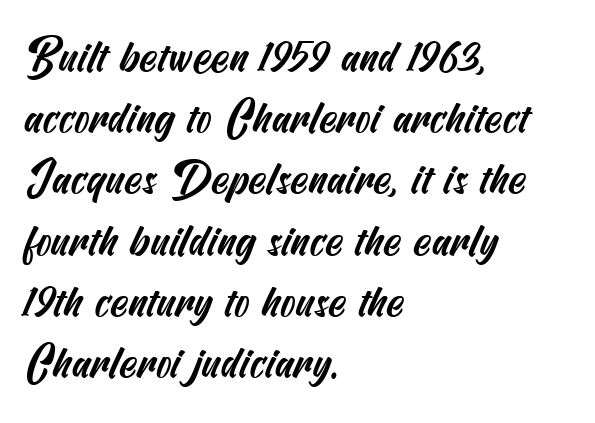
The image shows 45 px condensed sans-serif type; set left-aligned, normal line spacing (1.36x), normal letter spacing, not underlined; medium stroke contrast and a small x-height.
